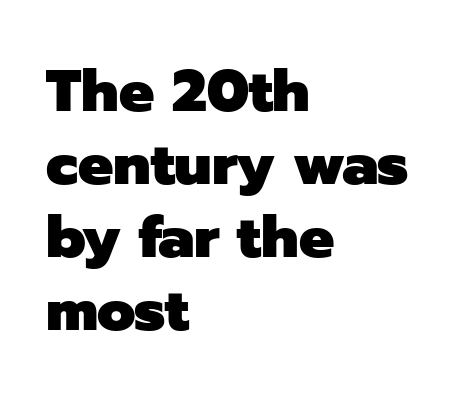
The image shows 59 px heavy sans-serif type, upright; set left-aligned, line spacing 1.24x, normal letter spacing, not underlined; low stroke contrast and a medium x-height.
